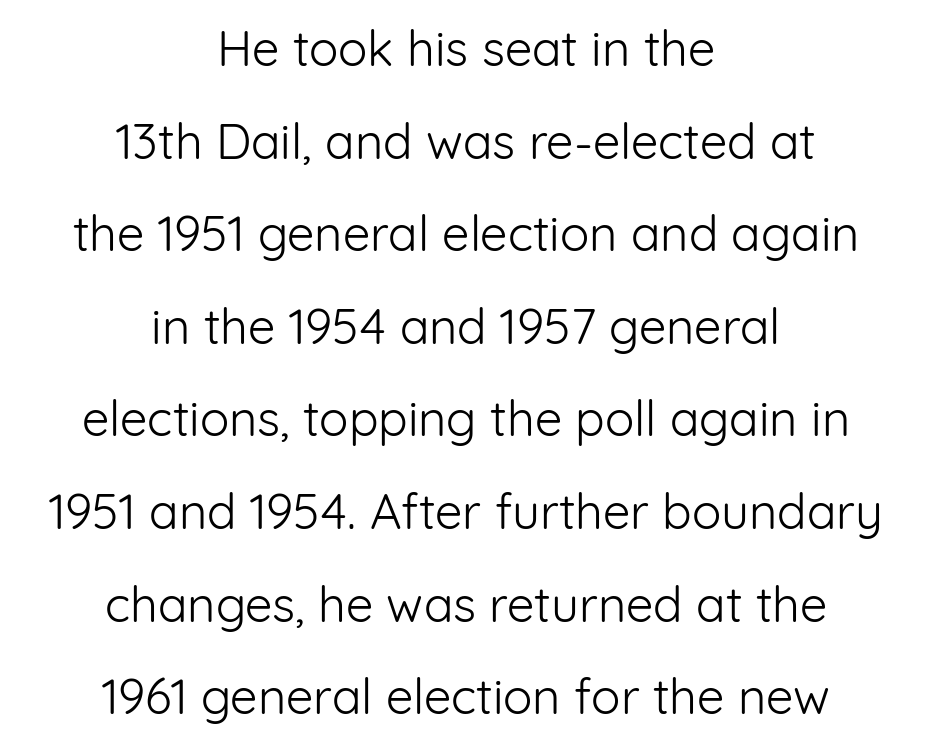
The image shows 49 px light sans-serif type, upright; set centered, line spacing 1.89x, normal letter spacing, not underlined; low stroke contrast and a medium x-height.
